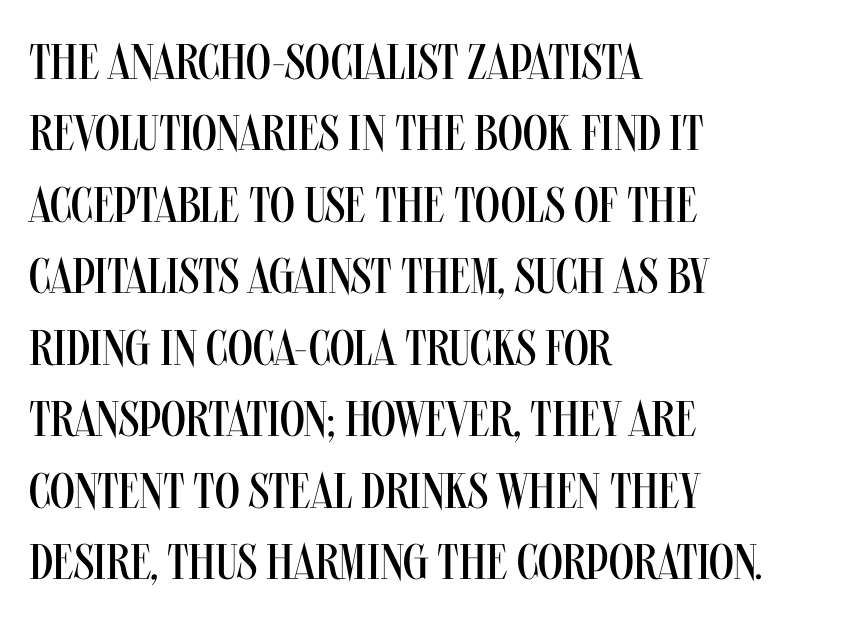
Q: Is the text bold? A: No.
Q: Is the text italic (slanted)? A: No, it is upright.
Q: Is the typeface a serif or a sans-serif typeface? A: Sans-serif.
Q: Is the text underlined? A: No.
Q: How is the paragraph aligned? A: Left-aligned.
Q: Is the spacing between letters normal or unusually wide? A: Normal.
Q: Is the spacing between lines tight, normal or loose? A: Normal.
Q: Width (condensed, normal, or wide)? A: Condensed.
Q: Stroke contrast? A: Medium.
Q: x-height? A: Large.
Q: Monospaced? A: No.
